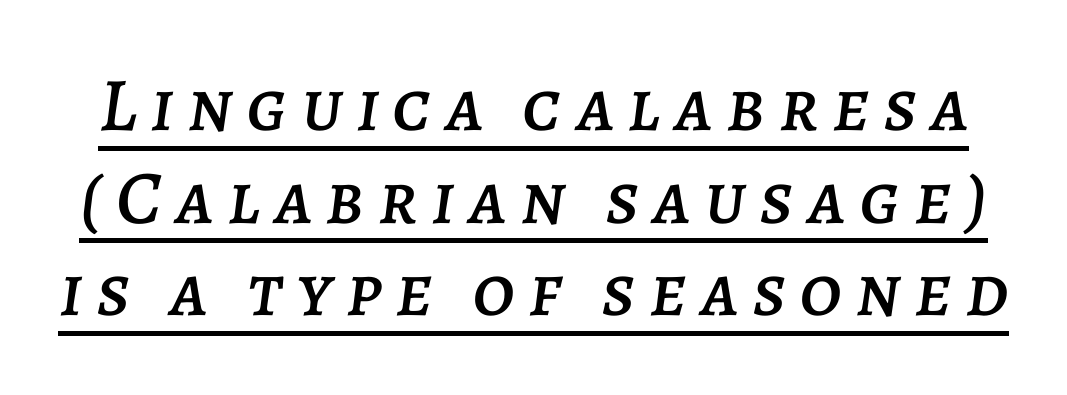
Rendered with sloped, italic letterforms. Has an underline been added? It has. Here the designer chose a conventional face with non-uniform glyph widths.
